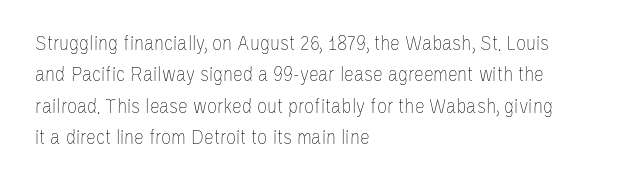
The line-height multiplier appears to be the usual default. The ragged edge is on the right, which tells us the setting is flush left. A typesetter would mark this as roman, not italic. This sample uses plain, unmodified letter spacing. No letter is thick-stroked: the sample isn't bold.
